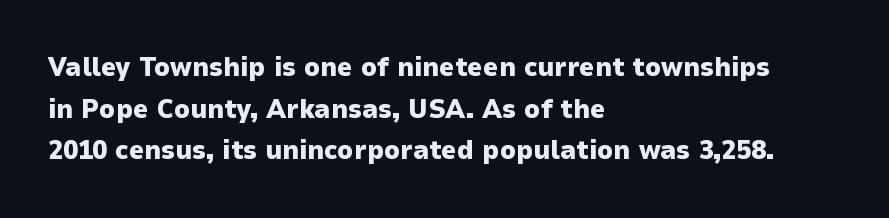
The image shows 27 px bold type, upright; set left-aligned, normal line spacing (1.54x), normal letter spacing, not underlined.
